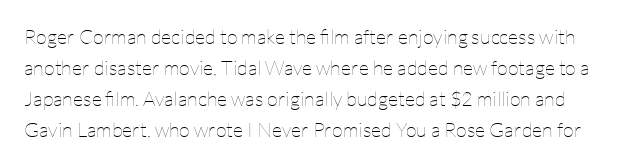
The image shows 20 px text type, upright; set normal line spacing (1.55x), normal letter spacing, not underlined.
